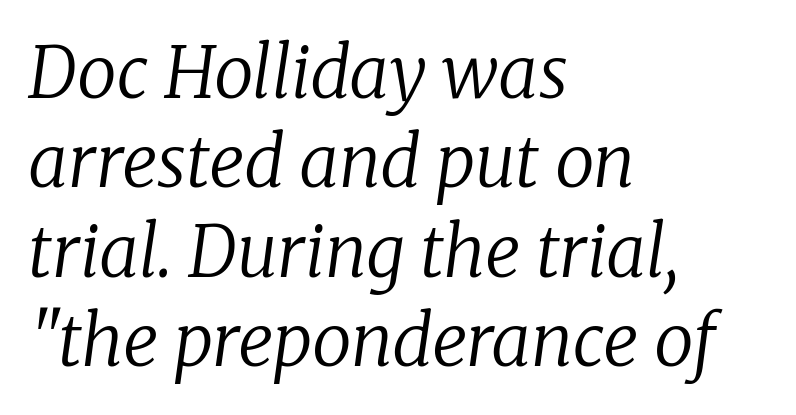
{"serif": "yes", "italic": "yes", "lean": "right", "slant_degrees": 8, "bold": "no", "weight": "regular", "width": "normal", "stroke_contrast": "low", "x_height": "medium", "monospaced": "no", "underline": "no", "align": "left", "line_spacing": "normal", "line_spacing_ratio": 1.26, "letter_spacing": "normal", "letter_spacing_em": 0.0, "glyph_px": 71}
